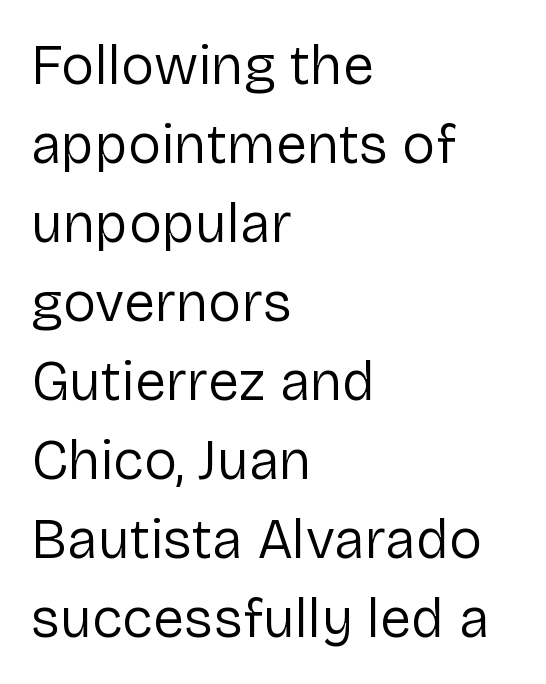
{"serif": "no", "italic": "no", "bold": "no", "weight": "regular", "width": "normal", "stroke_contrast": "low", "x_height": "medium", "monospaced": "no", "underline": "no", "align": "left", "line_spacing": "normal", "line_spacing_ratio": 1.41, "letter_spacing": "normal", "letter_spacing_em": 0.0, "glyph_px": 56}
